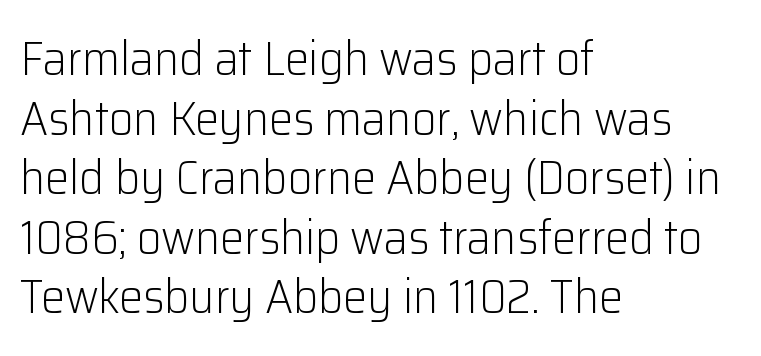
The image shows 48 px light sans-serif type, upright; set left-aligned, line spacing 1.24x, normal letter spacing, not underlined; low stroke contrast and a medium x-height.
